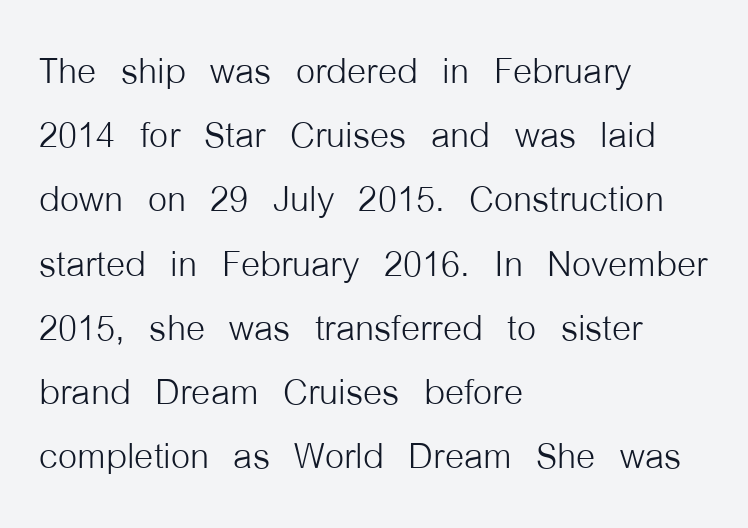
The image shows 49 px light, condensed sans-serif type, upright; set left-aligned, normal line spacing (1.31x), normal letter spacing, not underlined; low stroke contrast and a medium x-height.
